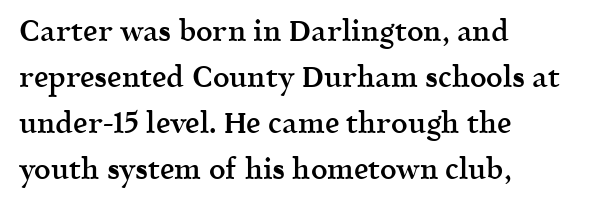
{"serif": "yes", "italic": "no", "bold": "semi", "weight": "semibold", "width": "normal", "x_height": "medium", "monospaced": "no", "underline": "no", "align": "left", "line_spacing": "normal", "line_spacing_ratio": 1.59, "letter_spacing": "normal", "letter_spacing_em": 0.0, "glyph_px": 29}
